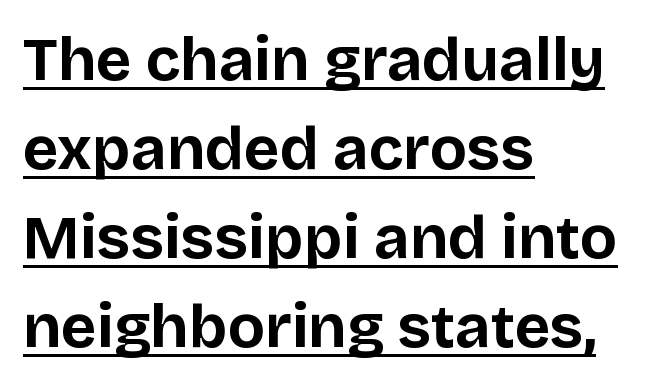
{"serif": "no", "italic": "no", "bold": "yes", "weight": "bold", "width": "normal", "stroke_contrast": "low", "x_height": "large", "monospaced": "no", "underline": "yes", "align": "left", "line_spacing": "normal", "line_spacing_ratio": 1.46, "letter_spacing": "normal", "letter_spacing_em": 0.0, "glyph_px": 61}
